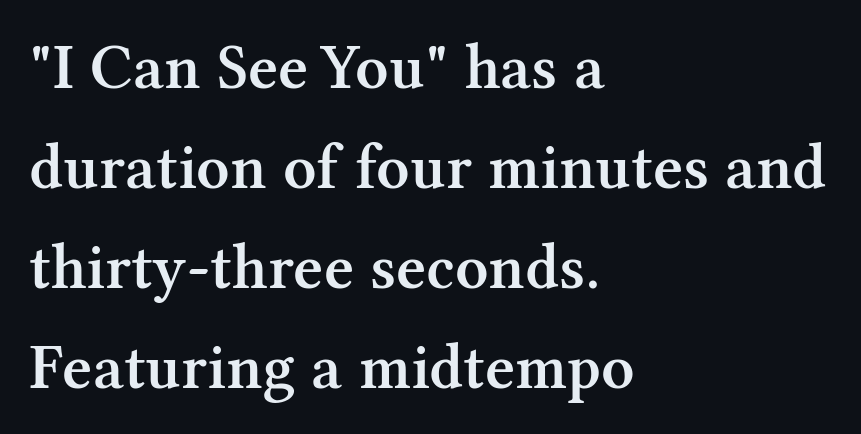
The image shows 65 px semibold serif type, upright; set left-aligned, normal line spacing (1.54x), normal letter spacing, not underlined; medium stroke contrast and a medium x-height.
